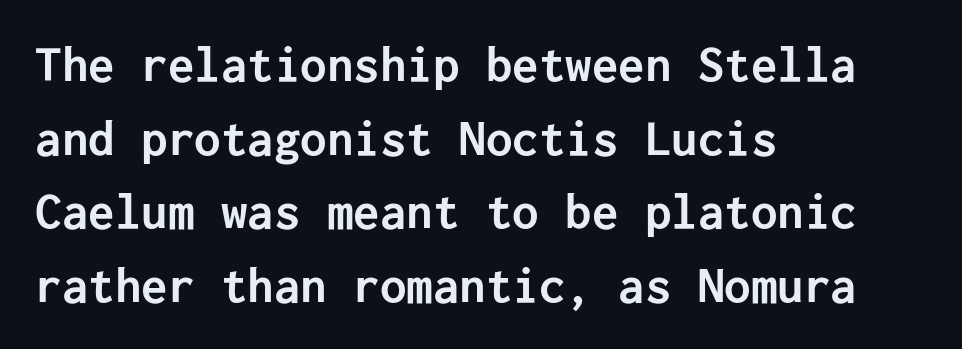
{"serif": "no", "italic": "no", "bold": "yes", "weight": "semibold", "width": "normal", "stroke_contrast": "low", "x_height": "medium", "underline": "no", "align": "left", "line_spacing": "normal", "line_spacing_ratio": 1.39, "letter_spacing": "normal", "letter_spacing_em": 0.0, "glyph_px": 53}
